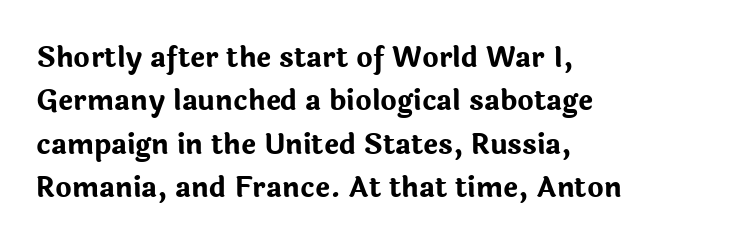
The image shows 28 px bold sans-serif type, upright; set left-aligned, normal line spacing (1.55x), normal letter spacing, not underlined; low stroke contrast and a medium x-height.
